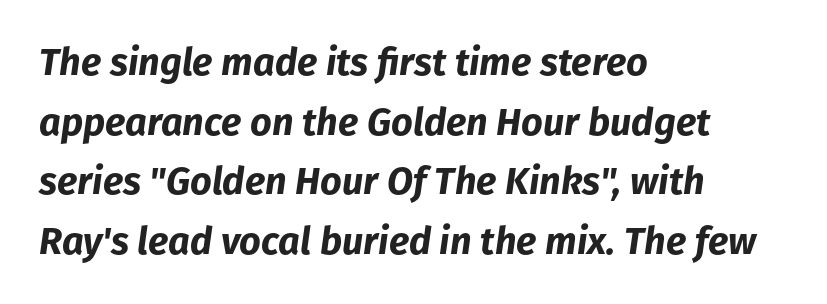
{"italic": "yes", "lean": "right", "slant_degrees": 8, "bold": "yes", "weight": "bold", "width": "normal", "stroke_contrast": "low", "x_height": "medium", "monospaced": "no", "underline": "no", "align": "left", "line_spacing": "normal", "line_spacing_ratio": 1.57, "letter_spacing": "normal", "letter_spacing_em": 0.0, "glyph_px": 38}
